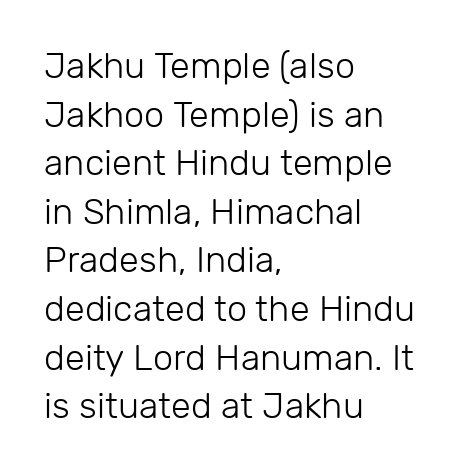
Each new line begins a customary step beneath the previous one. Character widths vary here, with narrow letters taking less room than wide ones. Glyph-to-glyph distance matches everyday printed text. The rendering anchors every line to the left-hand side.
